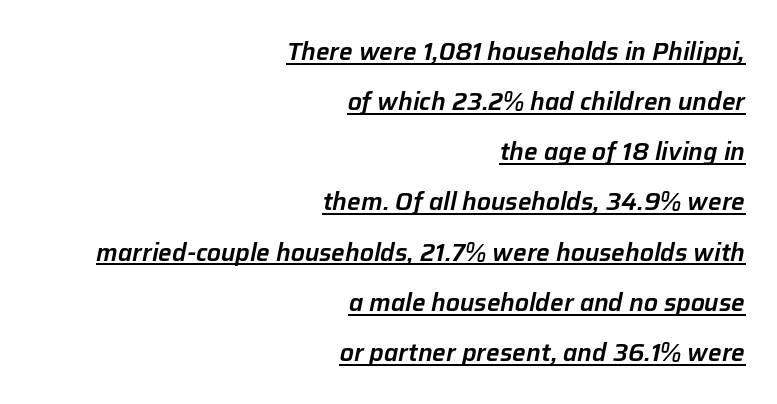
The image shows 24 px text type, italic (leaning right); set right-aligned, loose line spacing (2.09x), normal letter spacing, underlined.
